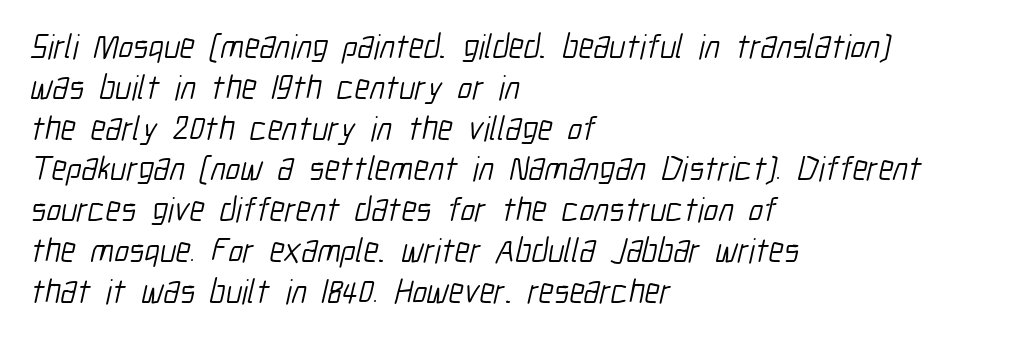
{"serif": "no", "bold": "no", "weight": "light", "width": "condensed", "stroke_contrast": "low", "x_height": "medium", "monospaced": "no", "underline": "no", "align": "left", "line_spacing_ratio": 1.2, "letter_spacing": "normal", "letter_spacing_em": 0.0, "glyph_px": 34}
